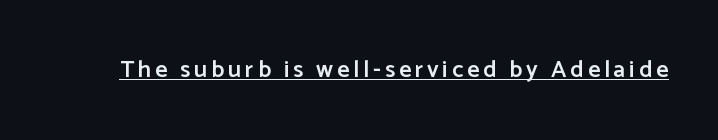
{"italic": "no", "bold": "semi", "underline": "yes", "glyph_px": 24}
